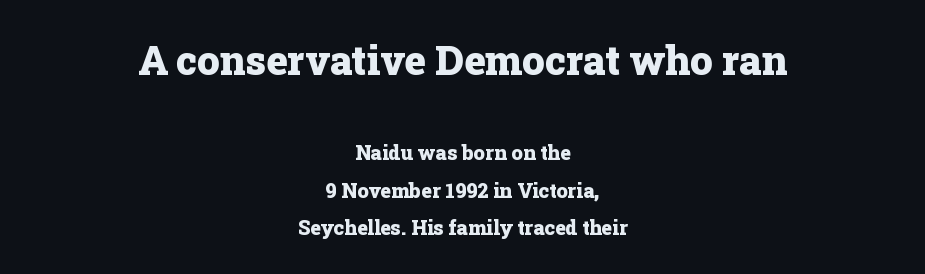
{"serif": "yes", "italic": "no", "bold": "yes", "weight": "heavy", "width": "normal", "stroke_contrast": "low", "x_height": "medium", "monospaced": "no", "underline": "no", "align": "center", "line_spacing_ratio": 1.86, "letter_spacing": "normal", "letter_spacing_em": 0.0, "larger_block": "first", "size_ratio": 2.0, "glyph_px": 40}
